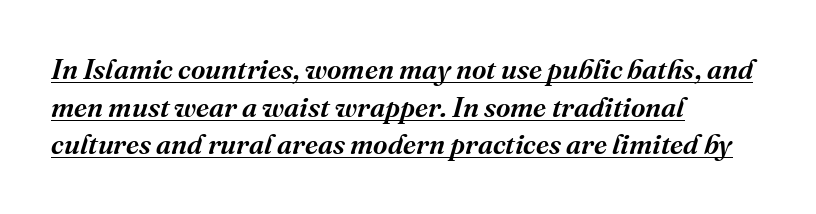
Set as a demibold, roughly 600 on the weight scale. The lettering tilts uniformly, giving the passage an italic look. Line spacing here is normal. Decoration check: the copy is underlined. Spacing verdict: proportional, widths tailored to each character. Nobody touched the tracking dial on this one.
